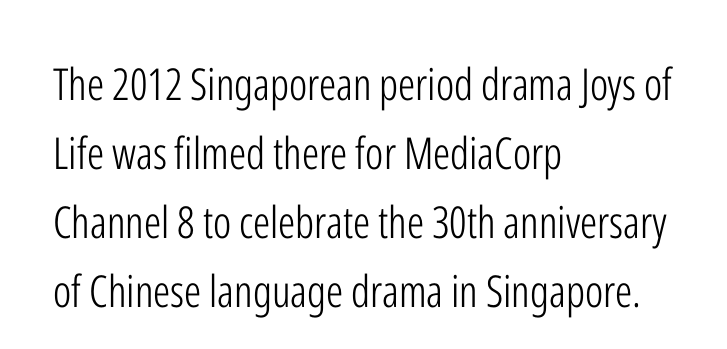
If you measured baseline to baseline, you'd find a middling distance. A classic flush-left, rag-right setting is used for this passage. To sum up the face: it is a sans, with no serifs. Clear beneath every line of the passage. These lines keep a tight, regular rhythm from letter to letter.
